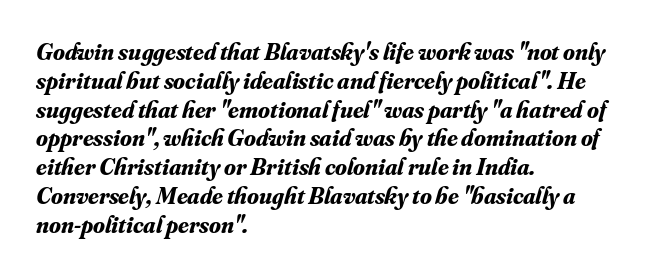
This rendering leaves character spacing at its baseline value. The rendering anchors every line to the left-hand side. Words float on clear page, feet unadorned. How heavy is the stroke? Heavy — this is a bold.
